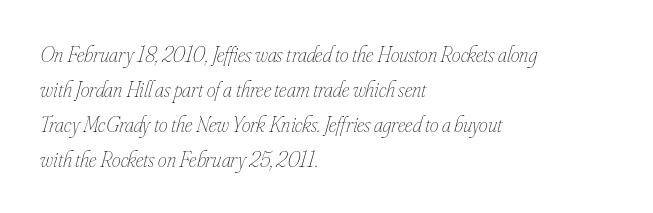
Q: Is the text bold? A: No.
Q: Is the text italic (slanted)? A: Yes, it leans right by about 16 degrees.
Q: Is the text underlined? A: No.
Q: How is the paragraph aligned? A: Left-aligned.
Q: Is the spacing between letters normal or unusually wide? A: Normal.
Q: Is the spacing between lines tight, normal or loose? A: Normal.
